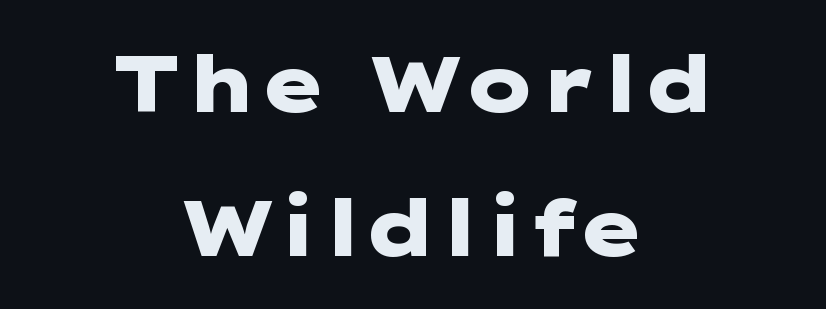
The image shows 79 px heavy, wide sans-serif type, upright; set centered, line spacing 1.82x, normal letter spacing, not underlined; low stroke contrast and a medium x-height.
